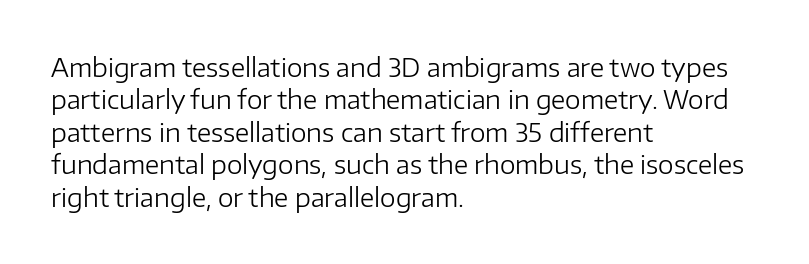
{"italic": "no", "bold": "no", "underline": "no", "align": "left", "line_spacing": "normal", "line_spacing_ratio": 1.3, "letter_spacing": "normal", "letter_spacing_em": 0.0, "glyph_px": 25}
